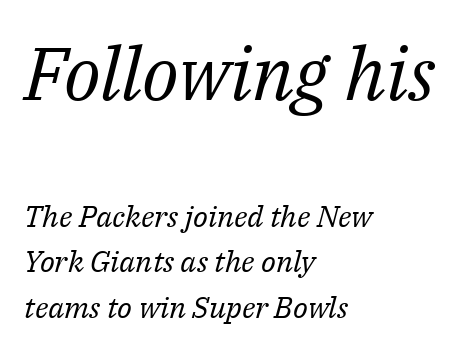
The designer gave the opening block more size than the closing block. In terms of posture, this sample is oblique. The letters look calm and open, with moderate or lighter stems. Interline gaps are of average width in this sample. This rendering features lettering with no underline. To sum up the face: it has serifs.
